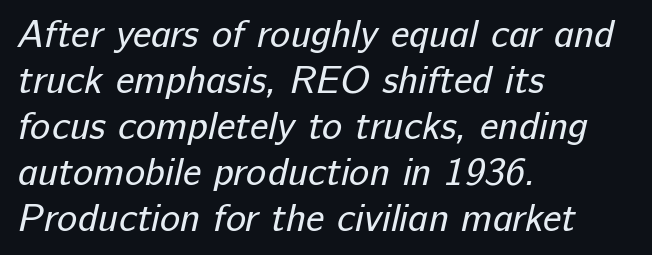
The image shows 38 px regular-weight sans-serif type; set left-aligned, line spacing 1.21x, normal letter spacing, not underlined; low stroke contrast and a medium x-height.
